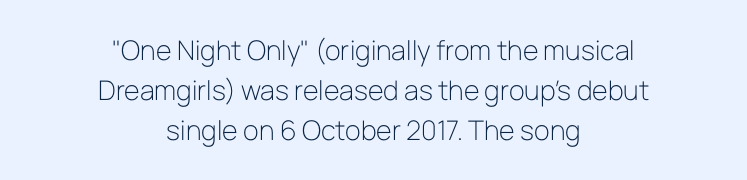
The image shows 27 px text type, upright; set centered, normal line spacing (1.48x), normal letter spacing, not underlined.
